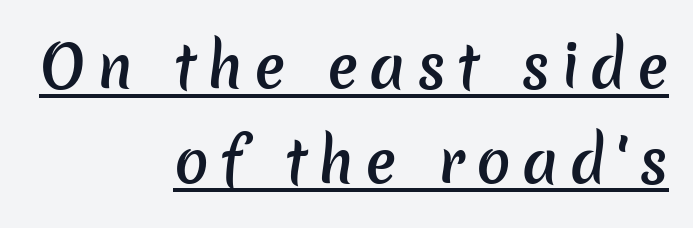
{"serif": "no", "bold": "semi", "weight": "semibold", "width": "normal", "stroke_contrast": "low", "x_height": "medium", "monospaced": "no", "underline": "yes", "align": "right", "line_spacing": "normal", "line_spacing_ratio": 1.66, "letter_spacing": "wide", "letter_spacing_em": 0.2, "glyph_px": 57}
